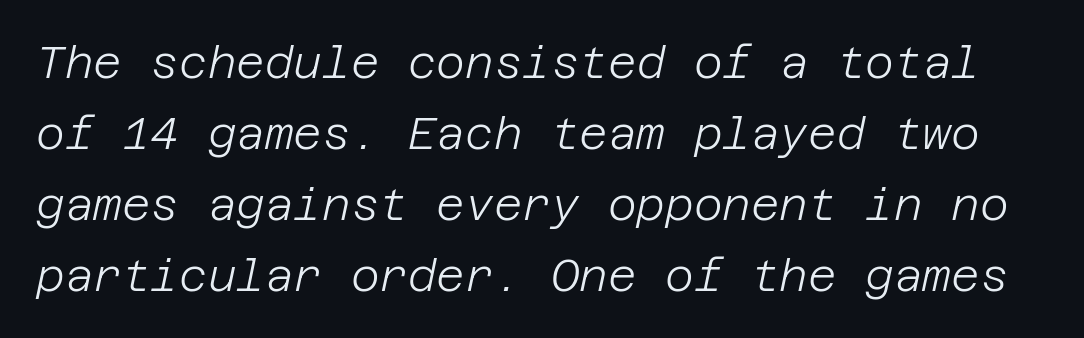
Q: Is the text bold? A: No.
Q: Is the text italic (slanted)? A: Yes, it leans right by about 12 degrees.
Q: Is the text underlined? A: No.
Q: Is the spacing between letters normal or unusually wide? A: Normal.
Q: Is the spacing between lines tight, normal or loose? A: Normal.
Q: Width (condensed, normal, or wide)? A: Normal.
Q: Stroke contrast? A: Low.
Q: x-height? A: Large.
